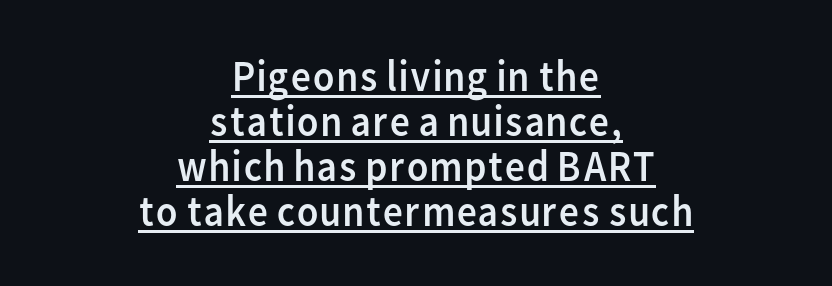
{"serif": "no", "italic": "no", "bold": "no", "weight": "regular", "width": "normal", "stroke_contrast": "low", "x_height": "medium", "monospaced": "no", "underline": "yes", "align": "center", "line_spacing": "tight", "line_spacing_ratio": 1.02, "letter_spacing": "normal", "letter_spacing_em": 0.0, "glyph_px": 44}
